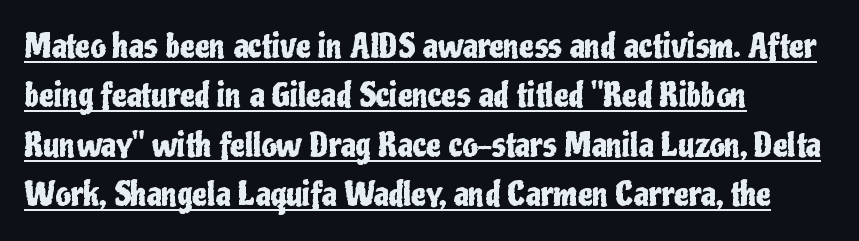
Q: Is the text italic (slanted)? A: No, it is upright.
Q: Is the typeface a serif or a sans-serif typeface? A: Sans-serif.
Q: Is the text underlined? A: Yes.
Q: How is the paragraph aligned? A: Left-aligned.
Q: Is the spacing between letters normal or unusually wide? A: Normal.
Q: Is the spacing between lines tight, normal or loose? A: Normal.
Q: Width (condensed, normal, or wide)? A: Condensed.
Q: Stroke contrast? A: Low.
Q: x-height? A: Medium.
Q: Monospaced? A: No.
